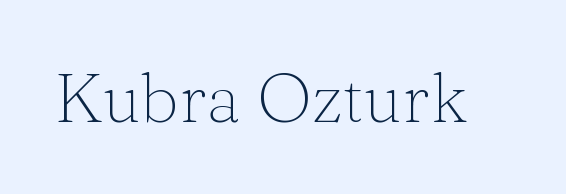
The image shows 69 px thin serif type, upright; set normal letter spacing, not underlined; medium stroke contrast and a medium x-height.
